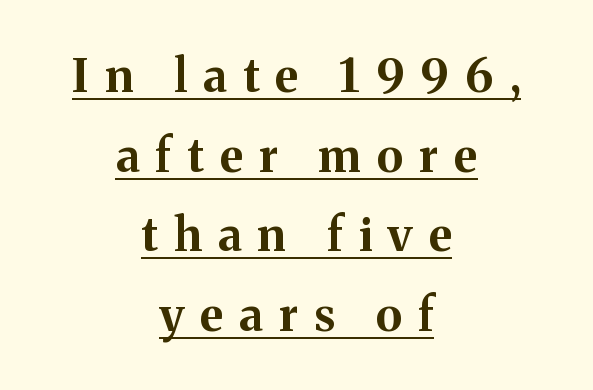
The image shows 46 px bold serif type, upright; set centered, line spacing 1.73x, unusually wide letter spacing (+0.35 em), underlined; medium stroke contrast and a medium x-height.
